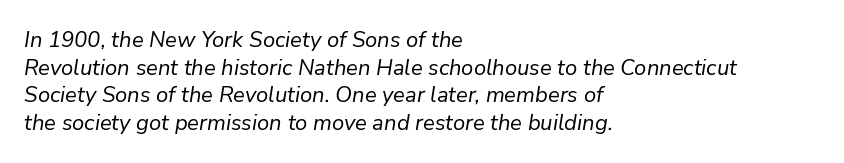
Q: Is the text bold? A: No.
Q: Is the text italic (slanted)? A: Yes, it leans right by about 9 degrees.
Q: Is the text underlined? A: No.
Q: How is the paragraph aligned? A: Left-aligned.
Q: Is the spacing between letters normal or unusually wide? A: Normal.
Q: Is the spacing between lines tight, normal or loose? A: Normal.
